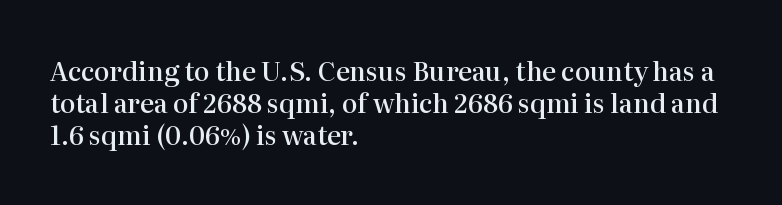
Q: Is the text bold? A: Semi-bold.
Q: Is the text italic (slanted)? A: No, it is upright.
Q: Is the text underlined? A: No.
Q: How is the paragraph aligned? A: Left-aligned.
Q: Is the spacing between letters normal or unusually wide? A: Normal.
